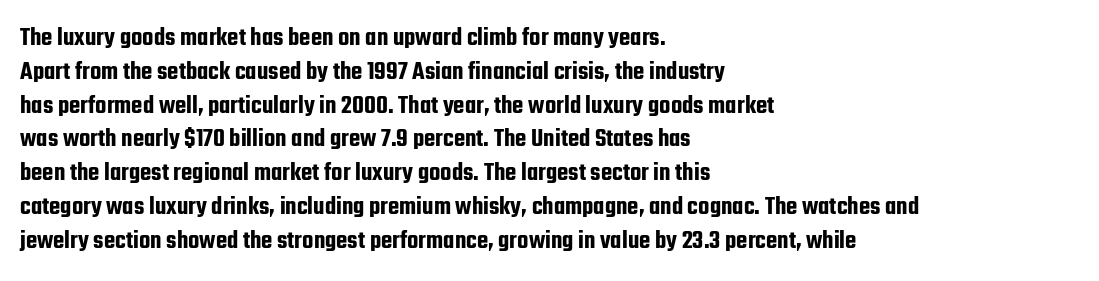
The image shows 26 px text type, upright; set left-aligned, normal line spacing (1.3x), normal letter spacing, not underlined.
